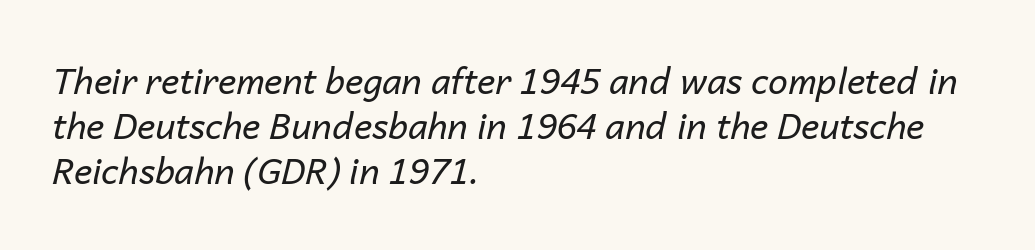
Q: Is the text bold? A: No.
Q: Is the text italic (slanted)? A: Yes, it leans right by about 14 degrees.
Q: Is the text underlined? A: No.
Q: How is the paragraph aligned? A: Left-aligned.
Q: Is the spacing between letters normal or unusually wide? A: Normal.
Q: Is the spacing between lines tight, normal or loose? A: Normal.
Q: Width (condensed, normal, or wide)? A: Normal.
Q: Stroke contrast? A: Low.
Q: x-height? A: Medium.
Q: Monospaced? A: No.
